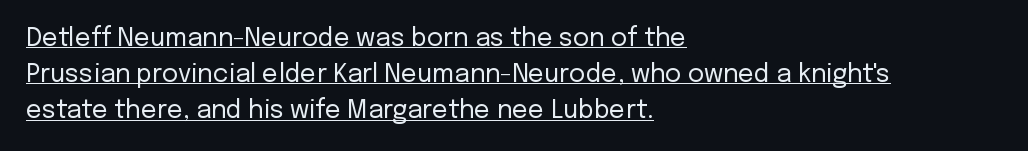
{"italic": "no", "bold": "no", "underline": "yes", "align": "left", "line_spacing": "normal", "line_spacing_ratio": 1.45, "letter_spacing": "normal", "letter_spacing_em": 0.0, "glyph_px": 25}
